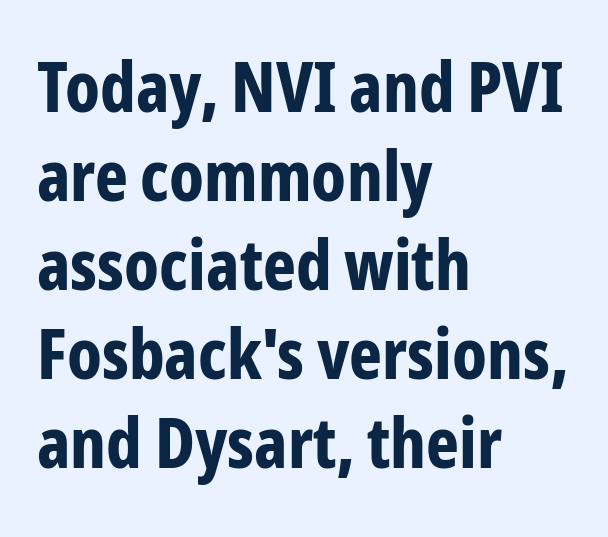
The image shows 70 px bold, condensed sans-serif type, upright; set left-aligned, normal line spacing (1.27x), normal letter spacing, not underlined; low stroke contrast and a medium x-height.
